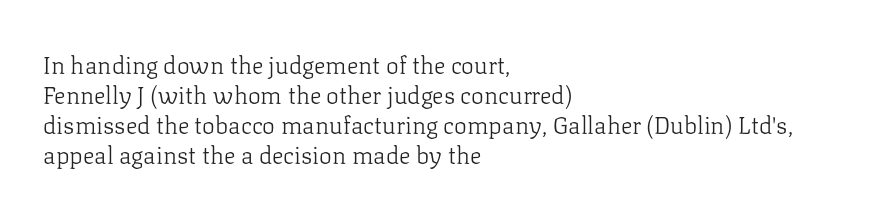
Q: Is the text bold? A: No.
Q: Is the text italic (slanted)? A: No, it is upright.
Q: Is the text underlined? A: No.
Q: How is the paragraph aligned? A: Left-aligned.
Q: Is the spacing between letters normal or unusually wide? A: Normal.
Q: Is the spacing between lines tight, normal or loose? A: Normal.
